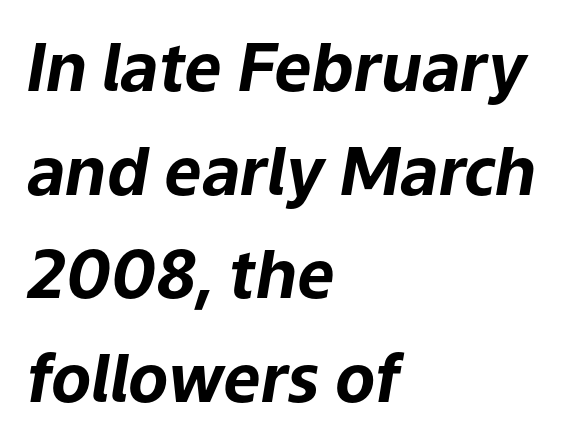
The image shows 66 px bold type, italic (leaning right); set left-aligned, normal line spacing (1.57x), normal letter spacing, not underlined; low stroke contrast and a medium x-height.
